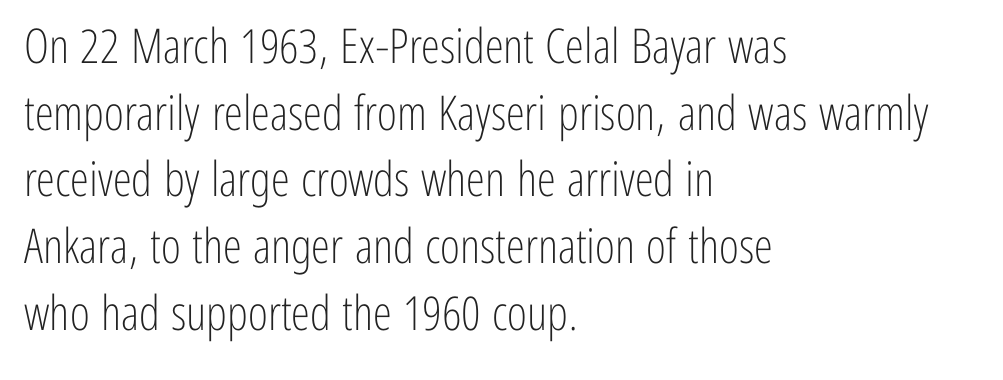
The image shows 48 px light, condensed sans-serif type, upright; set left-aligned, normal line spacing (1.39x), normal letter spacing, not underlined; low stroke contrast and a medium x-height.
